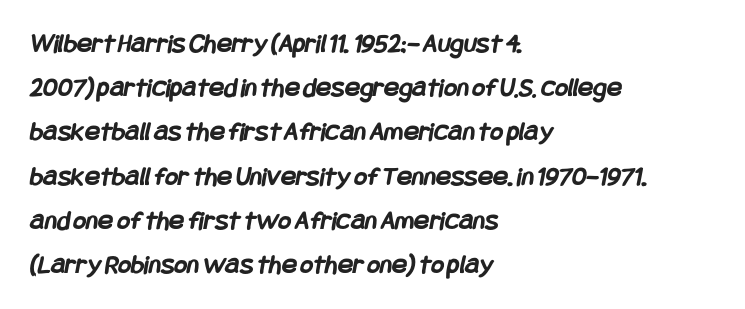
The image shows 28 px semibold, condensed sans-serif type; set left-aligned, normal line spacing (1.58x), normal letter spacing, not underlined; low stroke contrast and a large x-height.
